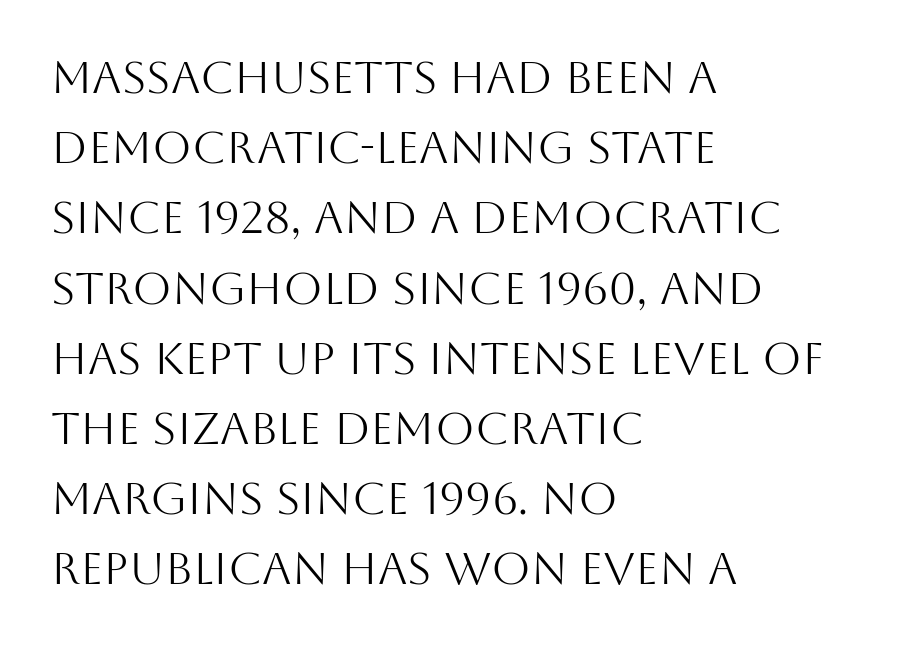
{"serif": "no", "italic": "no", "bold": "no", "weight": "light", "width": "normal", "stroke_contrast": "medium", "x_height": "large", "monospaced": "no", "underline": "no", "align": "left", "line_spacing": "normal", "line_spacing_ratio": 1.56, "letter_spacing": "normal", "letter_spacing_em": 0.0, "glyph_px": 45}
